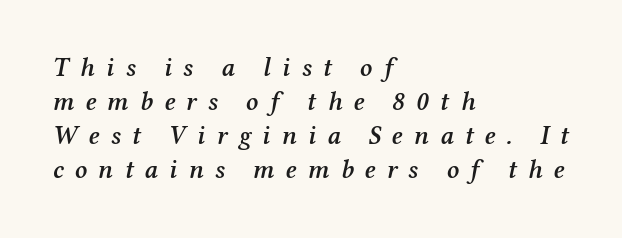
{"italic": "yes", "lean": "right", "slant_degrees": 12, "bold": "semi", "underline": "no", "align": "left", "line_spacing": "normal", "line_spacing_ratio": 1.31, "letter_spacing": "wide", "letter_spacing_em": 0.43, "glyph_px": 26}
